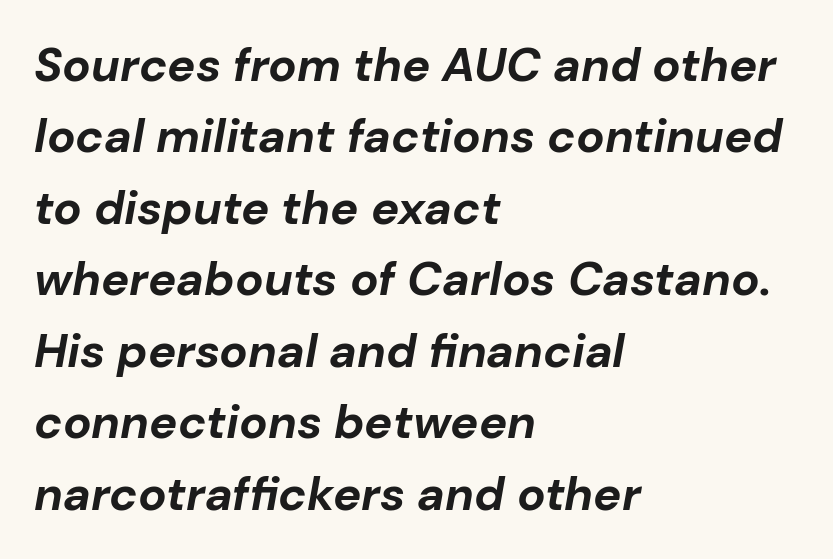
{"italic": "yes", "lean": "right", "slant_degrees": 10, "bold": "yes", "weight": "bold", "width": "normal", "stroke_contrast": "low", "x_height": "medium", "monospaced": "no", "underline": "no", "align": "left", "line_spacing": "normal", "line_spacing_ratio": 1.52, "letter_spacing": "normal", "letter_spacing_em": 0.0, "glyph_px": 47}
